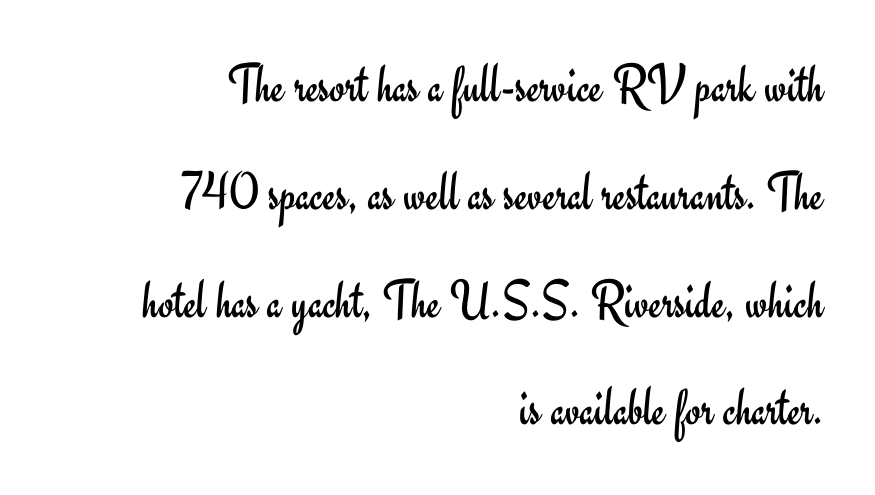
{"serif": "no", "bold": "no", "weight": "regular", "width": "normal", "stroke_contrast": "low", "x_height": "small", "monospaced": "no", "underline": "no", "align": "right", "line_spacing": "loose", "line_spacing_ratio": 1.96, "letter_spacing": "normal", "letter_spacing_em": 0.0, "glyph_px": 55}
